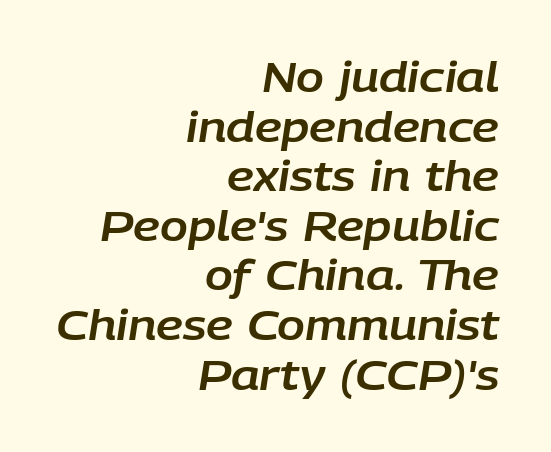
Think of a printed novel: that variable character pitch is what you see here. Compared with ordinary roman type, these characters are visibly tilted. The zone under the glyphs is completely vacant. Teacher's note: observe the even right margin — that is flush-right alignment.
